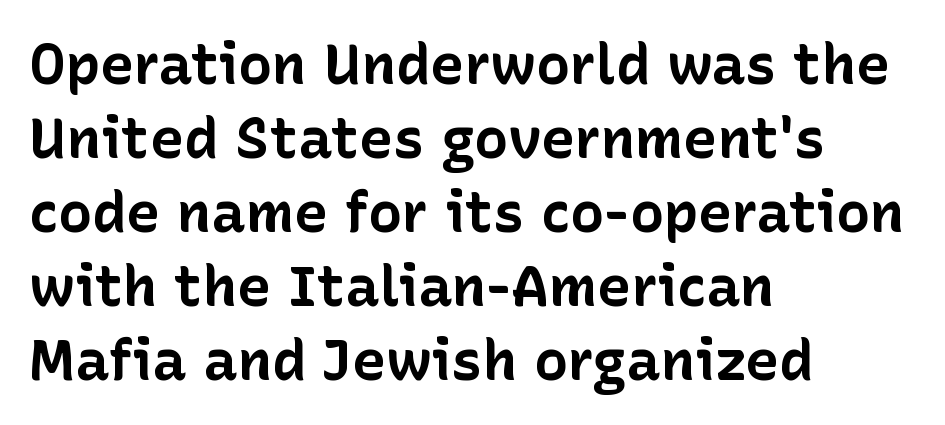
Q: Is the text bold? A: Yes.
Q: Is the text italic (slanted)? A: No, it is upright.
Q: Is the typeface a serif or a sans-serif typeface? A: Sans-serif.
Q: Is the text underlined? A: No.
Q: How is the paragraph aligned? A: Left-aligned.
Q: Is the spacing between letters normal or unusually wide? A: Normal.
Q: Is the spacing between lines tight, normal or loose? A: Normal.
Q: Width (condensed, normal, or wide)? A: Normal.
Q: Stroke contrast? A: Low.
Q: x-height? A: Medium.
Q: Monospaced? A: No.
